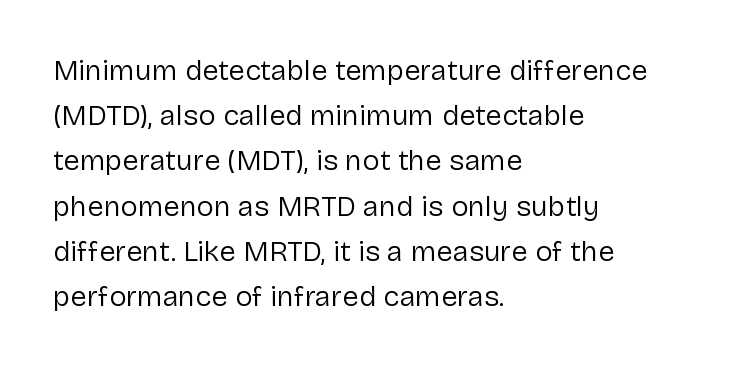
The image shows 29 px regular-weight sans-serif type, upright; set left-aligned, normal line spacing (1.56x), normal letter spacing, not underlined; low stroke contrast and a medium x-height.
